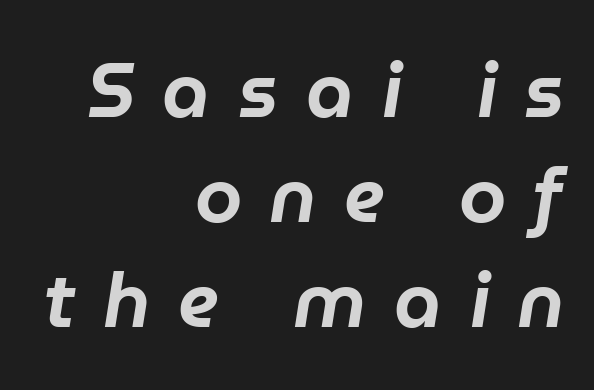
Q: Is the text italic (slanted)? A: Yes, it leans right by about 9 degrees.
Q: Is the text underlined? A: No.
Q: How is the paragraph aligned? A: Right-aligned.
Q: Is the spacing between letters normal or unusually wide? A: Unusually wide.
Q: Is the spacing between lines tight, normal or loose? A: Normal.
Q: Width (condensed, normal, or wide)? A: Normal.
Q: Stroke contrast? A: Low.
Q: x-height? A: Medium.
Q: Monospaced? A: No.
